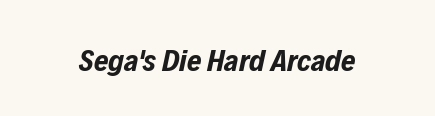
The image shows 31 px bold, condensed type, italic (leaning right); set normal letter spacing, not underlined; low stroke contrast and a medium x-height.
